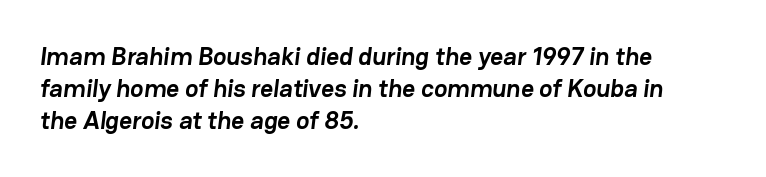
Q: Is the text bold? A: Yes.
Q: Is the text underlined? A: No.
Q: How is the paragraph aligned? A: Left-aligned.
Q: Is the spacing between letters normal or unusually wide? A: Normal.
Q: Is the spacing between lines tight, normal or loose? A: Normal.
